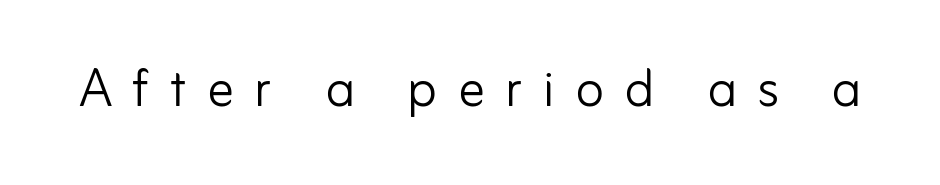
{"serif": "no", "italic": "no", "bold": "no", "weight": "light", "width": "normal", "stroke_contrast": "low", "x_height": "small", "monospaced": "no", "underline": "no", "letter_spacing": "wide", "letter_spacing_em": 0.3, "glyph_px": 67}
